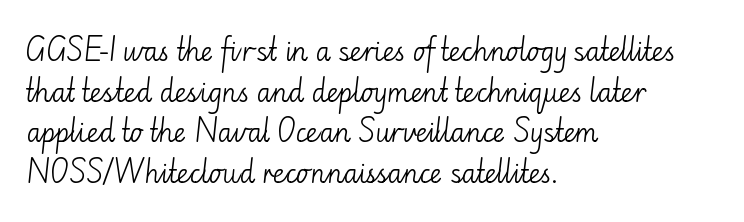
Q: Is the text bold? A: No.
Q: Is the text italic (slanted)? A: Yes.
Q: Is the text underlined? A: No.
Q: How is the paragraph aligned? A: Left-aligned.
Q: Is the spacing between letters normal or unusually wide? A: Normal.
Q: Is the spacing between lines tight, normal or loose? A: Normal.
